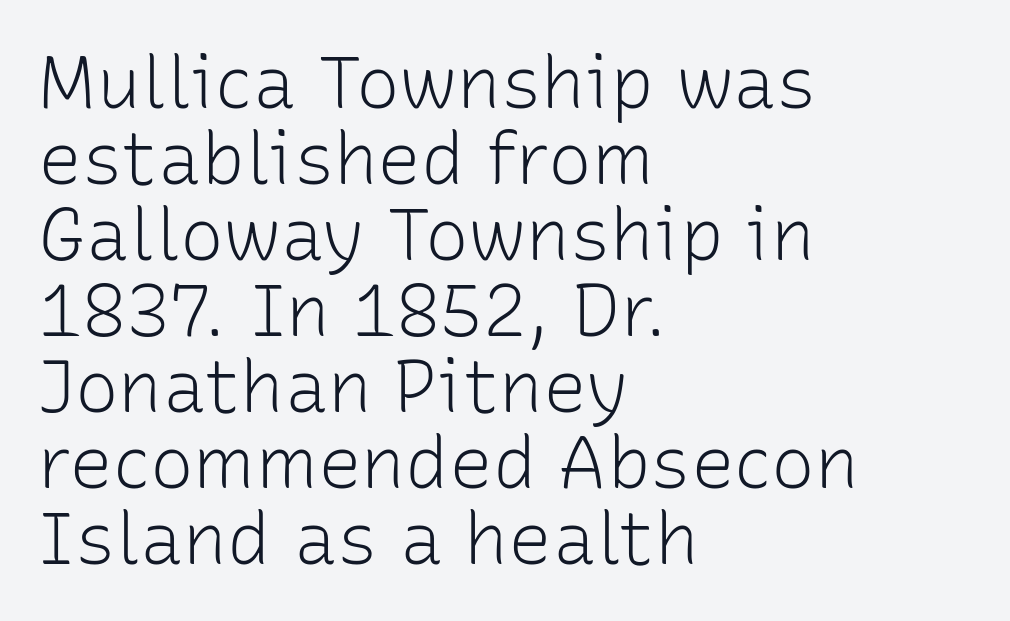
The image shows 73 px light sans-serif type, upright; set left-aligned, tight line spacing (1.04x), normal letter spacing, not underlined; low stroke contrast and a medium x-height.
